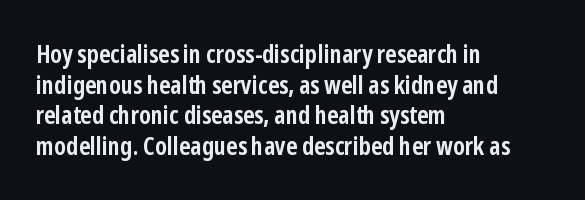
The image shows 25 px bold type, upright; set left-aligned, line spacing 1.23x, normal letter spacing, not underlined.
